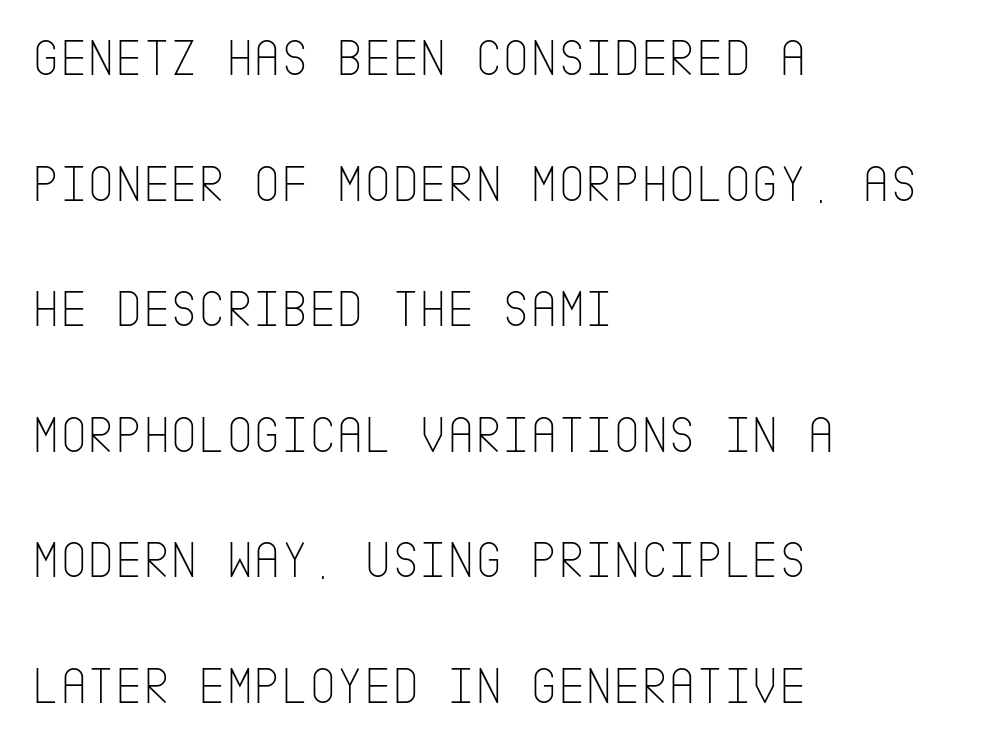
The image shows 53 px thin, condensed sans-serif type, upright; set left-aligned, loose line spacing (2.37x), normal letter spacing, not underlined; low stroke contrast and a large x-height.
